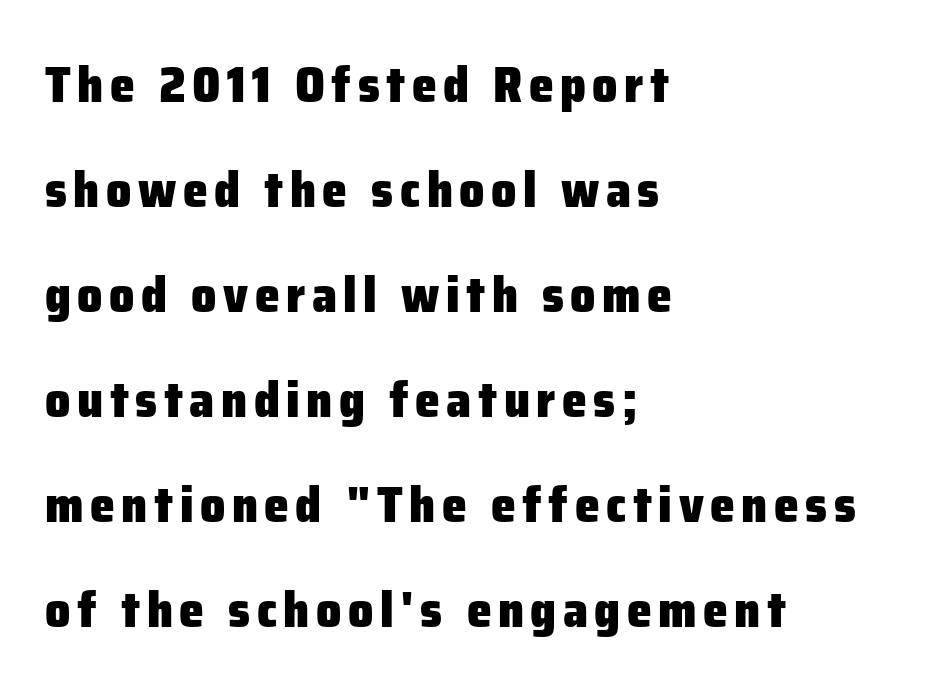
{"serif": "no", "italic": "no", "bold": "yes", "weight": "heavy", "width": "normal", "stroke_contrast": "low", "x_height": "medium", "monospaced": "no", "underline": "no", "align": "left", "line_spacing": "loose", "line_spacing_ratio": 2.1, "glyph_px": 50}
